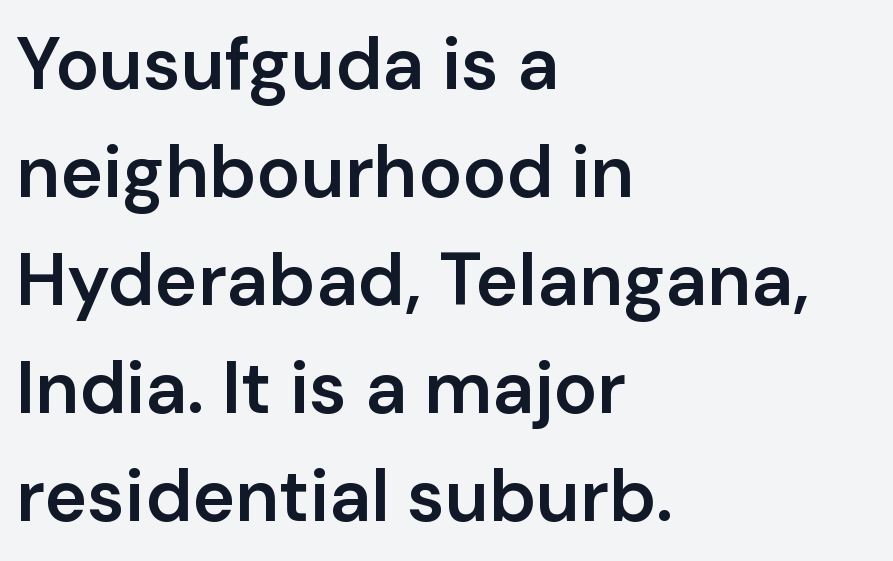
Does the lettering tilt? It doesn't — this is upright. Leftover space on each line is placed entirely after the last word. One glance says typical: line gaps are just what's usual. Think of a printed novel: that variable character pitch is what you see here. The string is rendered with underlining switched off. The passage shown has conventional tracking throughout.
